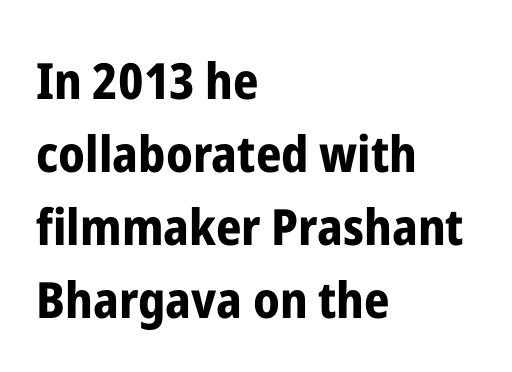
{"serif": "no", "italic": "no", "bold": "yes", "weight": "bold", "width": "condensed", "stroke_contrast": "low", "x_height": "medium", "monospaced": "no", "underline": "no", "align": "left", "line_spacing": "normal", "line_spacing_ratio": 1.46, "letter_spacing": "normal", "letter_spacing_em": 0.0, "glyph_px": 50}
